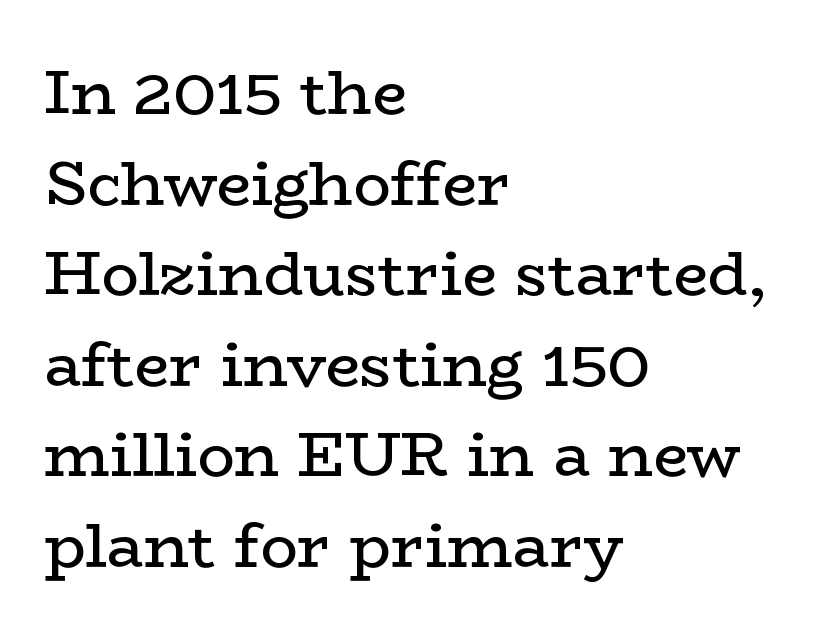
{"serif": "yes", "italic": "no", "bold": "no", "weight": "regular", "width": "wide", "stroke_contrast": "low", "x_height": "medium", "monospaced": "no", "underline": "no", "align": "left", "line_spacing": "normal", "line_spacing_ratio": 1.46, "letter_spacing": "normal", "letter_spacing_em": 0.0, "glyph_px": 62}
